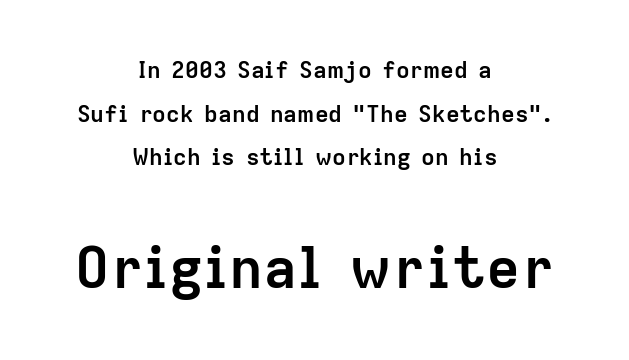
{"serif": "no", "italic": "no", "bold": "yes", "weight": "semibold", "width": "normal", "stroke_contrast": "low", "x_height": "medium", "monospaced": "no", "underline": "no", "align": "center", "line_spacing": "loose", "line_spacing_ratio": 1.9, "letter_spacing": "normal", "letter_spacing_em": 0.0, "larger_block": "second", "size_ratio": 2.48, "glyph_px": 57}
